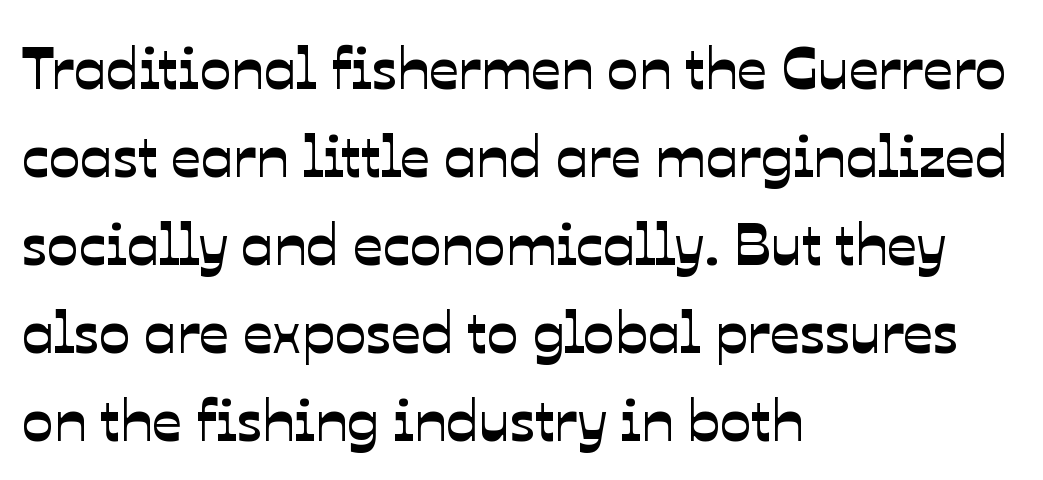
The image shows 59 px sans-serif type; set left-aligned, normal line spacing (1.49x), normal letter spacing, not underlined; low stroke contrast and a medium x-height.
